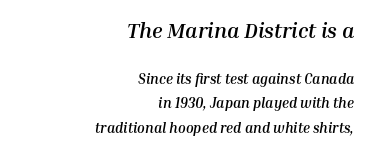
Q: Is the text bold? A: Yes.
Q: Is the text italic (slanted)? A: Yes, it leans right by about 10 degrees.
Q: Is the text underlined? A: No.
Q: How is the paragraph aligned? A: Right-aligned.
Q: Is the spacing between letters normal or unusually wide? A: Normal.
Q: Which block of text is set in a larger size, the first (top) or the second (bottom)? A: The first (top) one.
